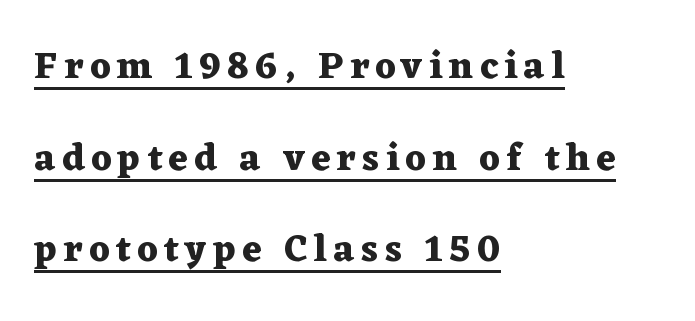
{"serif": "yes", "italic": "no", "bold": "yes", "weight": "heavy", "width": "wide", "stroke_contrast": "medium", "x_height": "medium", "monospaced": "no", "underline": "yes", "align": "left", "line_spacing": "loose", "line_spacing_ratio": 2.41, "glyph_px": 38}
